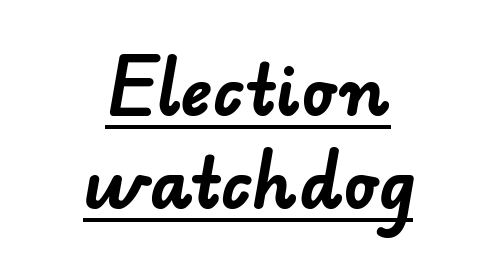
The image shows 66 px bold sans-serif type; set centered, normal line spacing (1.41x), normal letter spacing, underlined; low stroke contrast and a small x-height.
